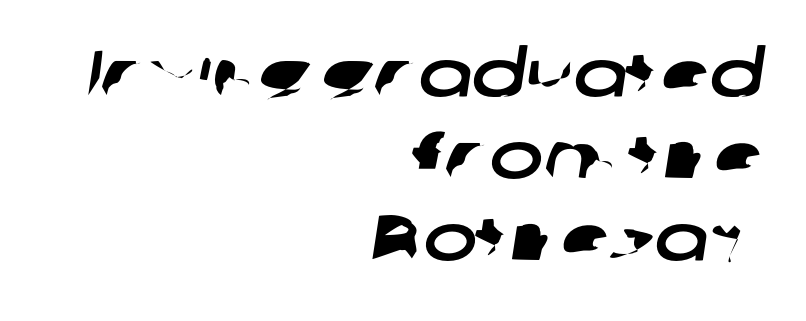
The image shows 64 px wide sans-serif type; set right-aligned, normal line spacing (1.28x), normal letter spacing, not underlined; low stroke contrast and a medium x-height.
